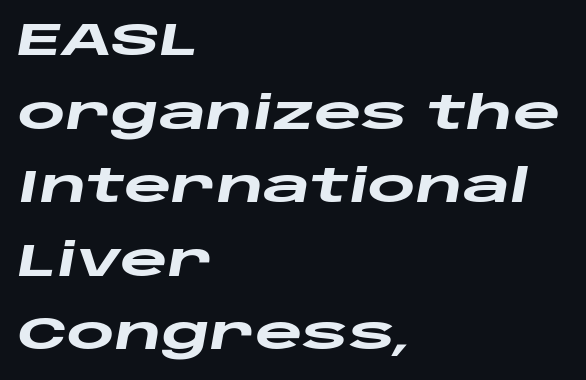
Looking at the ascenders, they clearly lean. Think of a printed novel: that variable character pitch is what you see here. Summary of vertical rhythm: regular, with standard interline spacing. Where is the straight margin? On the left.
